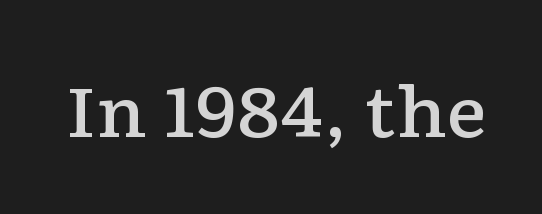
The image shows 69 px semibold, wide serif type, upright; set normal letter spacing, not underlined; low stroke contrast and a medium x-height.
